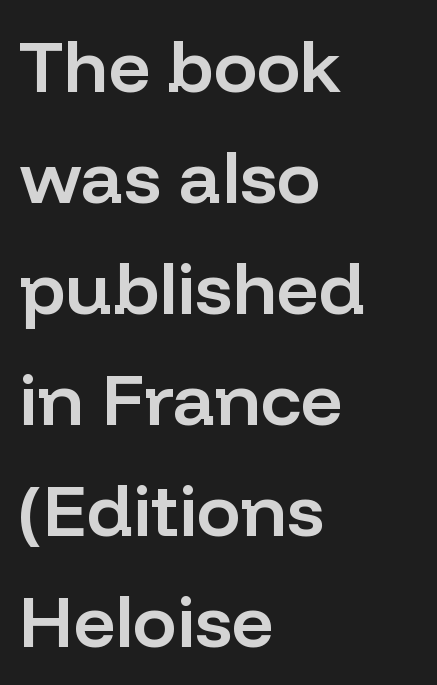
The image shows 73 px semibold sans-serif type, upright; set left-aligned, normal line spacing (1.52x), normal letter spacing, not underlined; low stroke contrast and a medium x-height.
